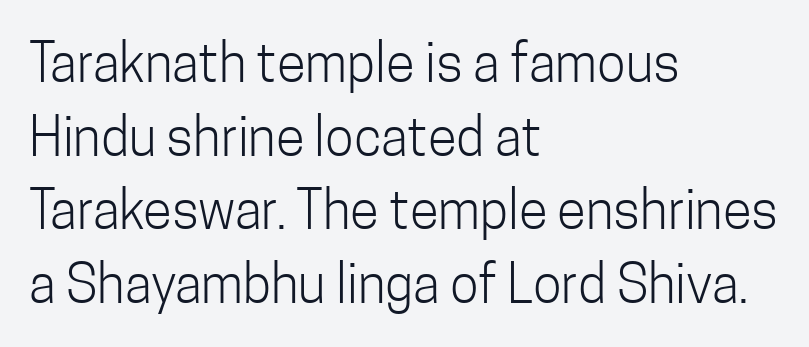
The baseline area is clear. The font family rendered here belongs to the sans-serif group. The weight tops out at a normal text grade. Reading down the column, the eye jumps a familiar distance to each next line. These lines were composed using upright roman letters.
